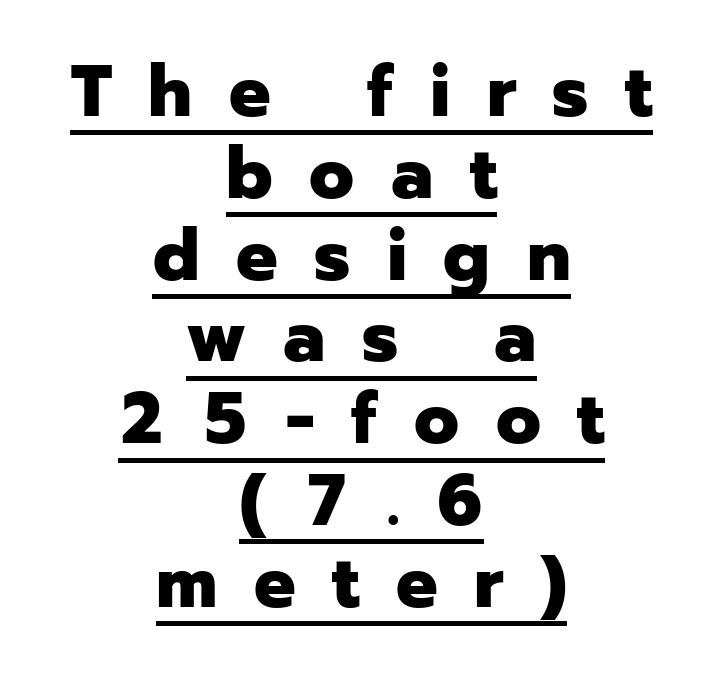
Q: Is the text bold? A: Yes.
Q: Is the text italic (slanted)? A: No, it is upright.
Q: Is the typeface a serif or a sans-serif typeface? A: Sans-serif.
Q: Is the text underlined? A: Yes.
Q: How is the paragraph aligned? A: Centered.
Q: Is the spacing between letters normal or unusually wide? A: Unusually wide.
Q: Is the spacing between lines tight, normal or loose? A: Tight.
Q: Width (condensed, normal, or wide)? A: Normal.
Q: Stroke contrast? A: Low.
Q: x-height? A: Medium.
Q: Monospaced? A: No.
